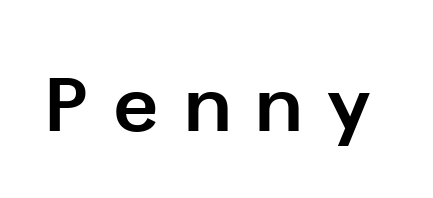
Q: Is the text bold? A: Yes.
Q: Is the text italic (slanted)? A: No, it is upright.
Q: Is the typeface a serif or a sans-serif typeface? A: Sans-serif.
Q: Is the text underlined? A: No.
Q: Is the spacing between letters normal or unusually wide? A: Unusually wide.
Q: Width (condensed, normal, or wide)? A: Normal.
Q: Stroke contrast? A: Low.
Q: x-height? A: Medium.
Q: Monospaced? A: No.
